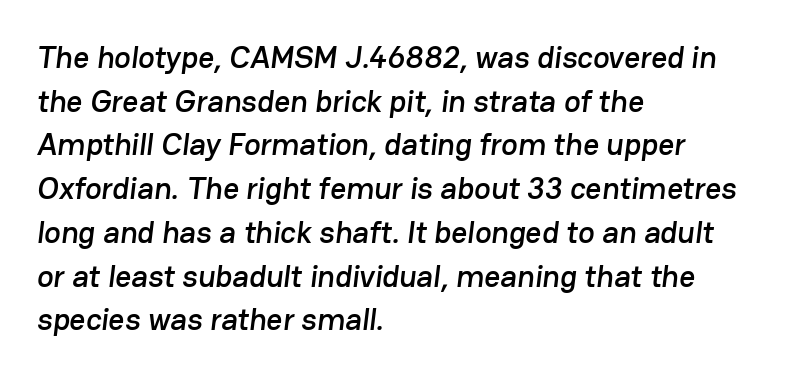
{"serif": "no", "width": "normal", "stroke_contrast": "low", "x_height": "medium", "monospaced": "no", "underline": "no", "align": "left", "line_spacing": "normal", "line_spacing_ratio": 1.41, "letter_spacing": "normal", "letter_spacing_em": 0.0, "glyph_px": 31}
